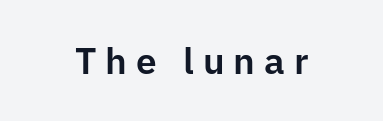
The image shows 37 px sans-serif type, upright; set centered, unusually wide letter spacing (+0.24 em), not underlined; low stroke contrast and a medium x-height.
